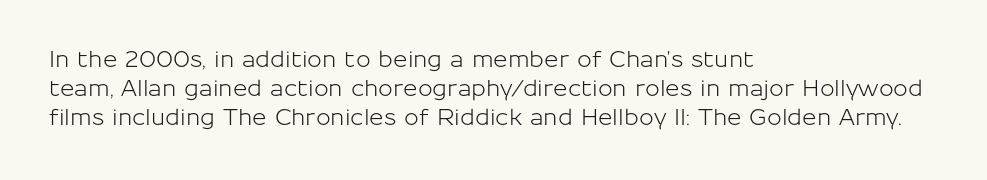
It's the straight-up-and-down kind of type. The horizontal fit of the characters is conventional and even. These lines are set flush left with a ragged right edge. Glance below the letters and you will spot only blank space.
